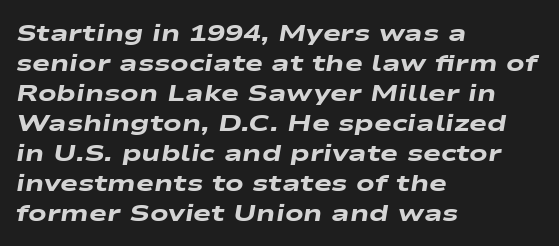
Q: Is the text bold? A: Yes.
Q: Is the text italic (slanted)? A: Yes, it leans right by about 9 degrees.
Q: Is the text underlined? A: No.
Q: How is the paragraph aligned? A: Left-aligned.
Q: Is the spacing between letters normal or unusually wide? A: Normal.
Q: Is the spacing between lines tight, normal or loose? A: Normal.
